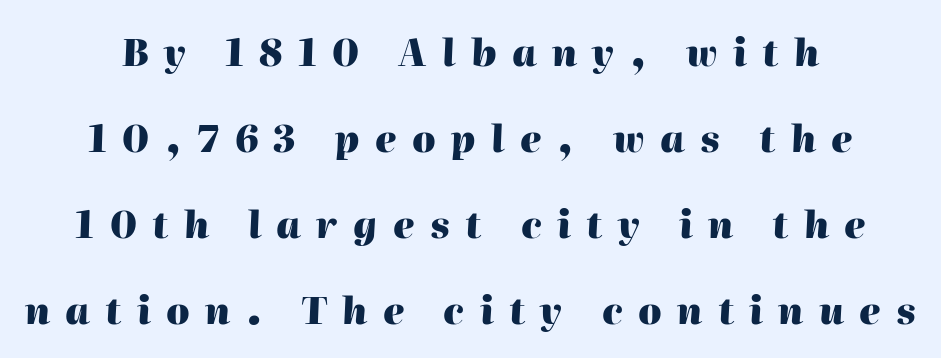
Leading: increased. Nobody drew a line under any word here. The gaps between neighbouring characters are conspicuously large. Pretty heavy lettering here — definitely bold. Note the varied advance widths — an 'i' is clearly narrower than an 'm'. Would a proofreader flag this as italicized? Yes.
